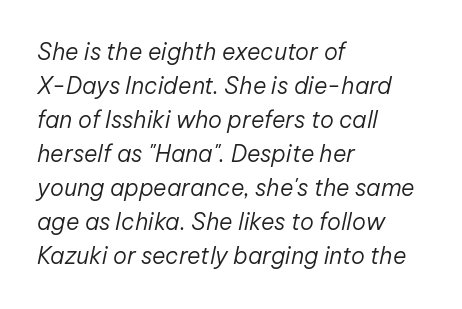
A light-to-regular cut is what we see here. Look at the tracking — it's just the regular setting, nothing added. Is the type slanted? Yes — the strokes lean at a clear angle. Horizontal bands of white between lines are of average thickness. Every row of glyphs begins at an identical x-position on the left.
